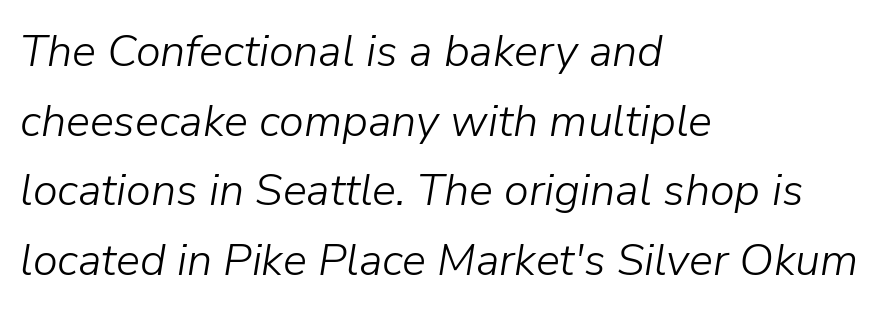
Q: Is the text bold? A: No.
Q: Is the text italic (slanted)? A: Yes, it leans right by about 9 degrees.
Q: Is the text underlined? A: No.
Q: How is the paragraph aligned? A: Left-aligned.
Q: Is the spacing between letters normal or unusually wide? A: Normal.
Q: Is the spacing between lines tight, normal or loose? A: Normal.
Q: Width (condensed, normal, or wide)? A: Normal.
Q: Stroke contrast? A: Low.
Q: x-height? A: Medium.
Q: Monospaced? A: No.
